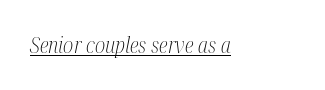
The image shows 21 px text type, italic (leaning right); set normal letter spacing, underlined.
